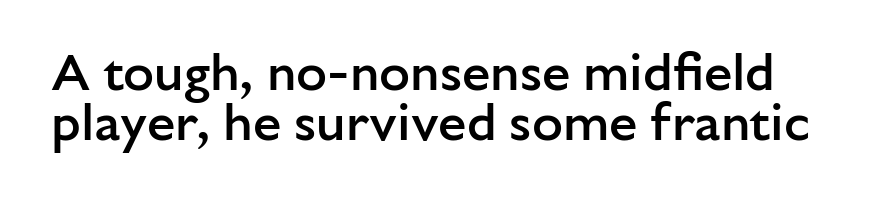
The image shows 51 px semibold sans-serif type, upright; set tight line spacing (0.98x), normal letter spacing, not underlined; low stroke contrast and a medium x-height.
